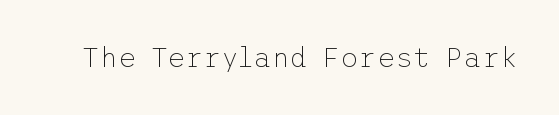
The image shows 28 px thin sans-serif type, upright; set normal letter spacing, not underlined; low stroke contrast and a medium x-height.
